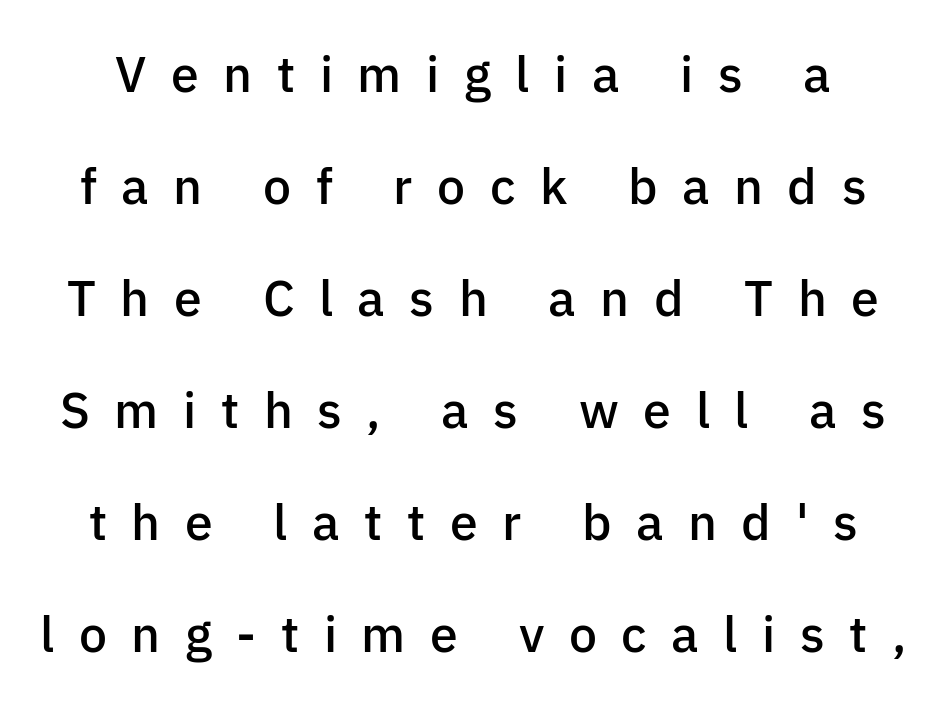
The image shows 50 px semibold sans-serif type, upright; set loose line spacing (2.24x), unusually wide letter spacing (+0.49 em), not underlined; low stroke contrast and a medium x-height.
